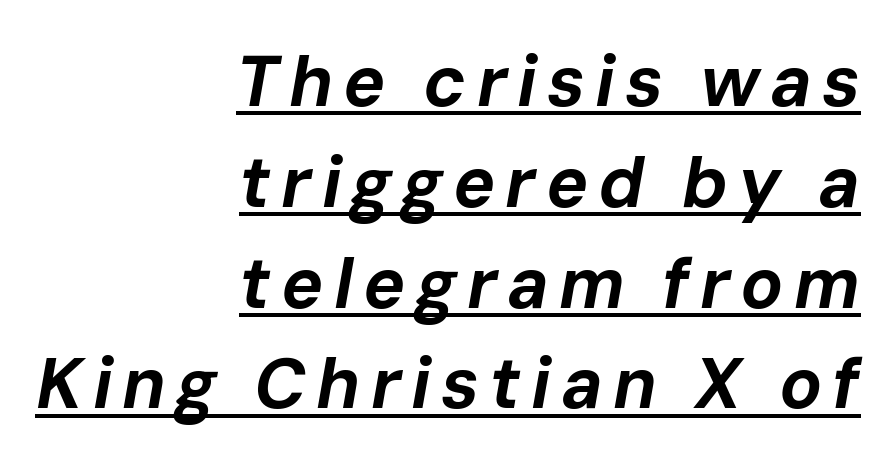
Q: Is the text bold? A: Yes.
Q: Is the text italic (slanted)? A: Yes, it leans right by about 10 degrees.
Q: Is the text underlined? A: Yes.
Q: How is the paragraph aligned? A: Right-aligned.
Q: Is the spacing between lines tight, normal or loose? A: Normal.
Q: Width (condensed, normal, or wide)? A: Normal.
Q: Stroke contrast? A: Low.
Q: x-height? A: Medium.
Q: Monospaced? A: No.
